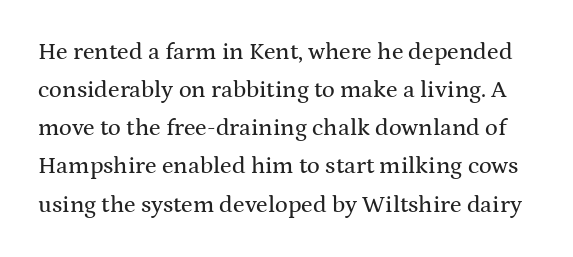
Bare-footed words on every line. The rendering uses a moderate line-height, typical for paragraphs. Upright lettering throughout. There is no visible air inserted between adjacent glyphs.
